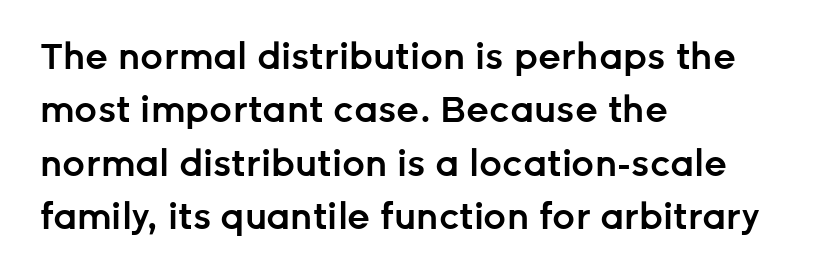
{"serif": "no", "italic": "no", "bold": "semi", "weight": "semibold", "width": "normal", "stroke_contrast": "low", "x_height": "medium", "monospaced": "no", "underline": "no", "align": "left", "line_spacing": "normal", "line_spacing_ratio": 1.48, "letter_spacing": "normal", "letter_spacing_em": 0.0, "glyph_px": 36}
